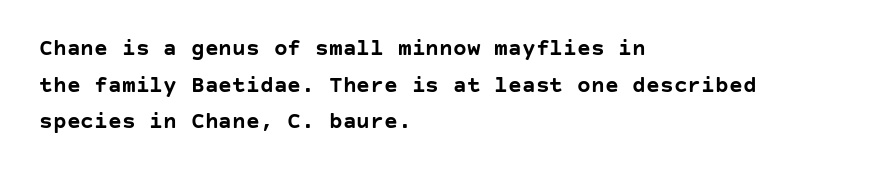
Q: Is the text bold? A: Yes.
Q: Is the text italic (slanted)? A: No, it is upright.
Q: Is the text underlined? A: No.
Q: How is the paragraph aligned? A: Left-aligned.
Q: Is the spacing between letters normal or unusually wide? A: Normal.
Q: Is the spacing between lines tight, normal or loose? A: Normal.
